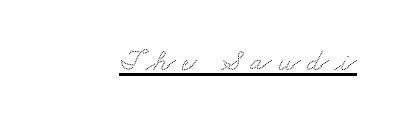
{"serif": "yes", "width": "wide", "stroke_contrast": "medium", "x_height": "small", "monospaced": "no", "underline": "yes", "letter_spacing": "wide", "letter_spacing_em": 0.21, "glyph_px": 31}
